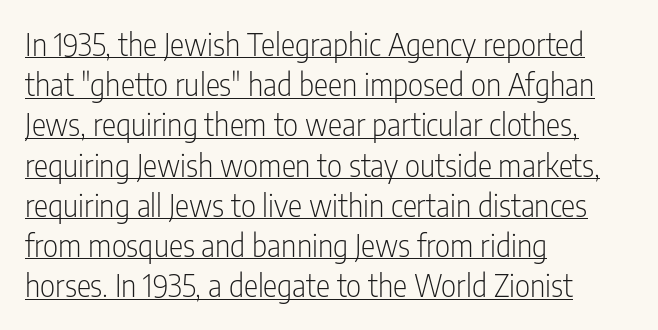
The image shows 30 px light, condensed sans-serif type, upright; set left-aligned, normal line spacing (1.34x), normal letter spacing, underlined; low stroke contrast and a medium x-height.
